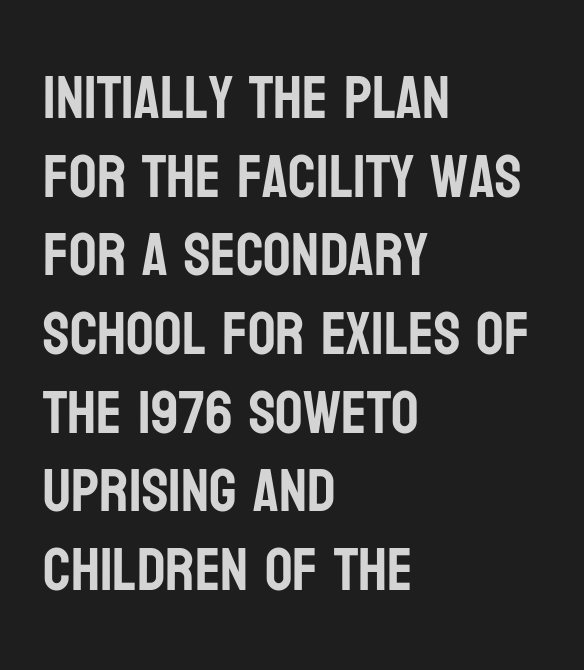
The image shows 61 px condensed sans-serif type, upright; set left-aligned, normal line spacing (1.29x), normal letter spacing, not underlined; low stroke contrast and a large x-height.
